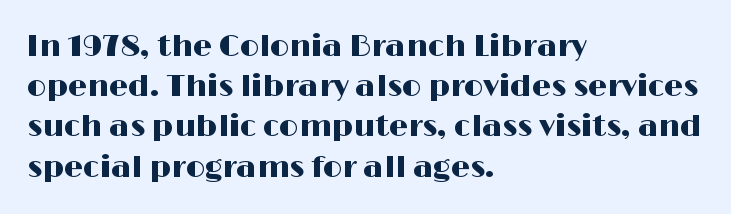
The leading is moderate, giving the passage an even texture. This rendering employs a face without finishing strokes, i.e., a sans-serif. The face used here is proportionally spaced, like ordinary book or web type. You could call the tracking neutral — neither tight nor loose. The typography opts for an upright posture over an oblique one.
